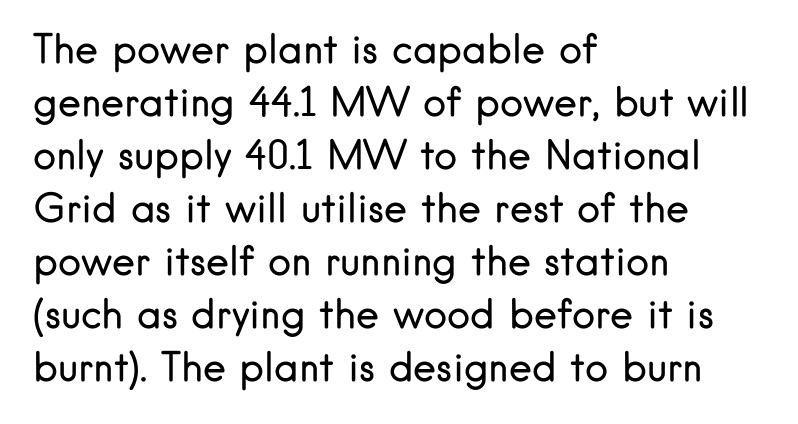
The image shows 39 px regular-weight sans-serif type, upright; set left-aligned, normal line spacing (1.36x), normal letter spacing, not underlined; low stroke contrast and a small x-height.
